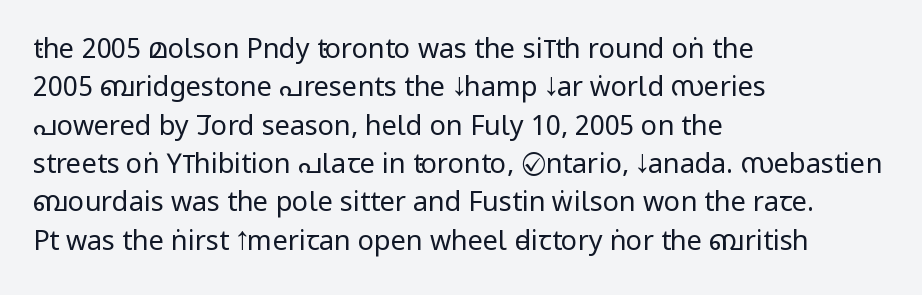
Every row of glyphs begins at an identical x-position on the left. A roman cut, with each character standing at attention. Does the leading feel generous? No, just average. The tracking reads as untouched default to a designer's eye.
